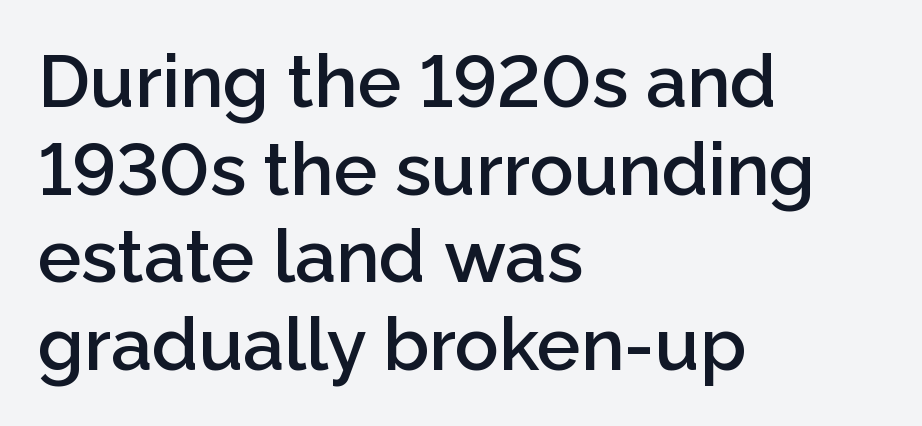
Short note: letters normally spaced. Left-aligned paragraph, ragged on the right. Varying glyph widths throughout — classic text-font behaviour. The axis of the letterforms is exactly vertical. Typographically, this falls in the sans-serif category. Slightly chunky letters — semibold, I'd say, not full bold.
